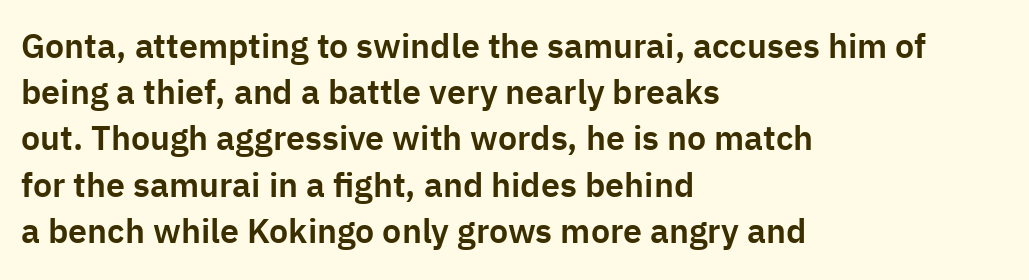
The lettering holds an erect, upright posture throughout. The space beneath each line is pristine and unruled. Regarding serifs, this sample does without them. These lines stack with their left ends in a neat column. The rendering uses natural spacing where letterforms have individual widths.
